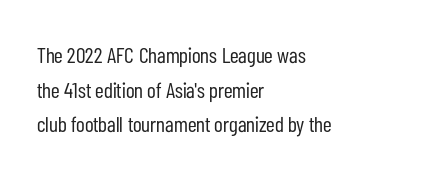
{"italic": "no", "bold": "no", "underline": "no", "align": "left", "line_spacing": "normal", "line_spacing_ratio": 1.57, "letter_spacing": "normal", "letter_spacing_em": 0.0, "glyph_px": 22}
